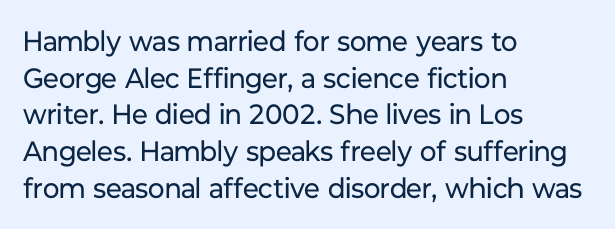
{"serif": "no", "italic": "no", "bold": "no", "weight": "regular", "width": "normal", "stroke_contrast": "low", "x_height": "medium", "monospaced": "no", "underline": "no", "align": "left", "line_spacing": "normal", "line_spacing_ratio": 1.31, "letter_spacing": "normal", "letter_spacing_em": 0.0, "glyph_px": 28}
